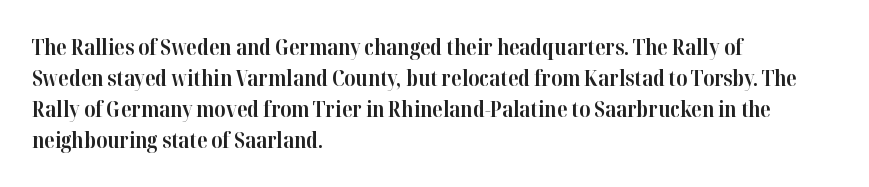
{"italic": "no", "bold": "yes", "underline": "no", "align": "left", "line_spacing": "normal", "line_spacing_ratio": 1.47, "letter_spacing": "normal", "letter_spacing_em": 0.0, "glyph_px": 21}
